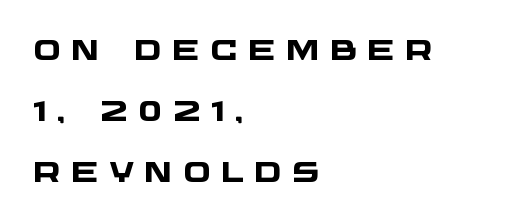
{"serif": "no", "bold": "yes", "weight": "heavy", "width": "wide", "stroke_contrast": "low", "x_height": "large", "monospaced": "no", "underline": "no", "align": "left", "line_spacing": "loose", "line_spacing_ratio": 2.1, "letter_spacing": "wide", "letter_spacing_em": 0.36, "glyph_px": 29}
